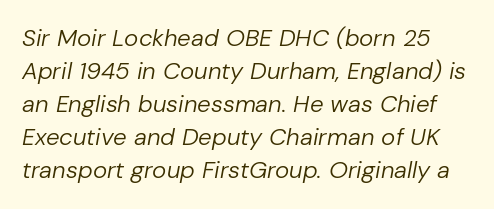
The characters are drawn with everyday or finer stroke widths. Check the space under the baseline: it is left empty. Quick note: italic. Is there much room between lines? A standard amount, neither cramped nor airy. Glyph-to-glyph distance matches everyday printed text.
